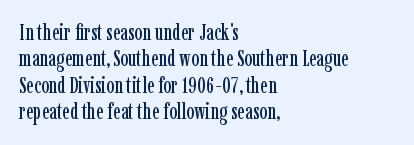
Q: Is the text italic (slanted)? A: No, it is upright.
Q: Is the text underlined? A: No.
Q: How is the paragraph aligned? A: Left-aligned.
Q: Is the spacing between letters normal or unusually wide? A: Normal.
